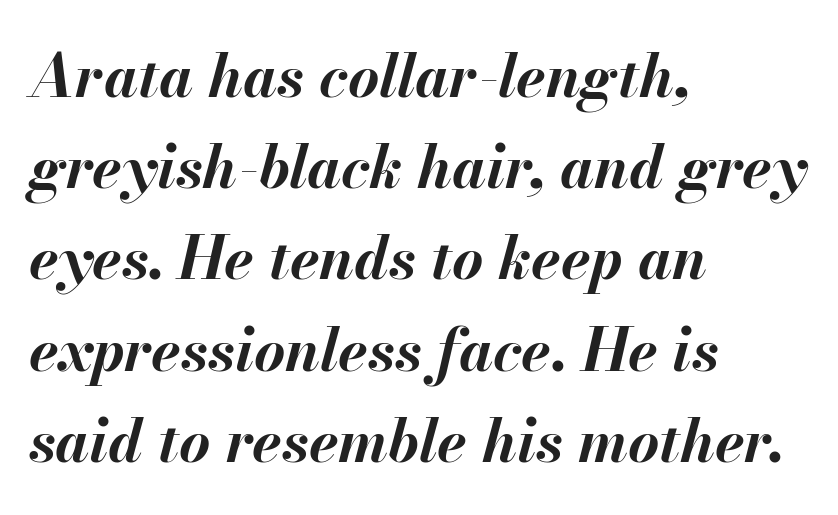
All the whitespace from short lines collects on the right. Quick note: italic. Plain, unruled lines of type. The line texture is even and compact thanks to regular tracking.
